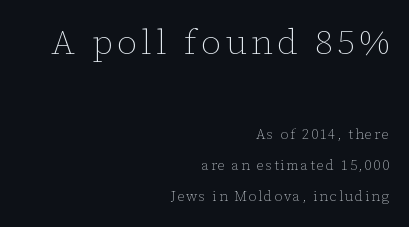
Q: Is the text bold? A: No.
Q: Is the text italic (slanted)? A: No, it is upright.
Q: Is the text underlined? A: No.
Q: How is the paragraph aligned? A: Right-aligned.
Q: Is the spacing between lines tight, normal or loose? A: Loose.
Q: Which block of text is set in a larger size, the first (top) or the second (bottom)? A: The first (top) one.
Q: Width (condensed, normal, or wide)? A: Normal.
Q: Stroke contrast? A: Low.
Q: x-height? A: Medium.
Q: Monospaced? A: No.
